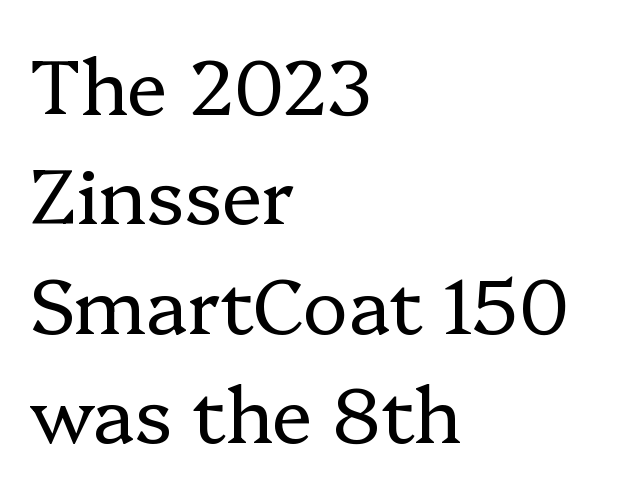
{"serif": "yes", "italic": "no", "bold": "no", "weight": "regular", "width": "normal", "stroke_contrast": "low", "x_height": "medium", "monospaced": "no", "underline": "no", "align": "left", "line_spacing": "normal", "line_spacing_ratio": 1.44, "letter_spacing": "normal", "letter_spacing_em": 0.0, "glyph_px": 76}
